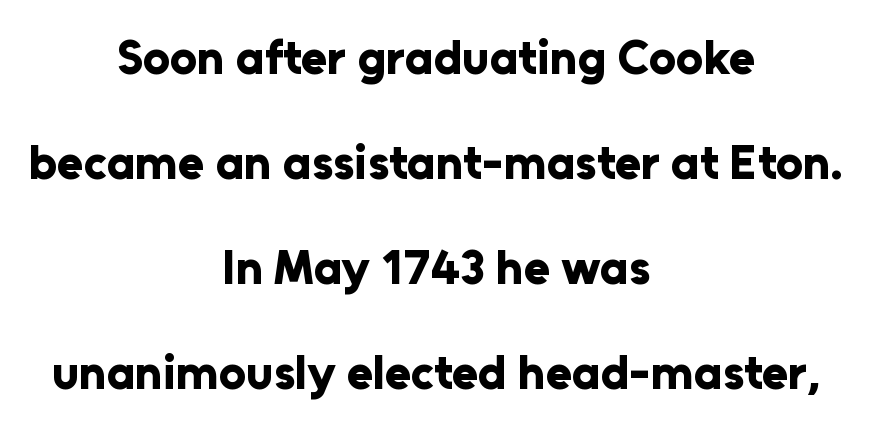
Q: Is the text bold? A: Yes.
Q: Is the text italic (slanted)? A: No, it is upright.
Q: Is the typeface a serif or a sans-serif typeface? A: Sans-serif.
Q: Is the text underlined? A: No.
Q: How is the paragraph aligned? A: Centered.
Q: Is the spacing between letters normal or unusually wide? A: Normal.
Q: Is the spacing between lines tight, normal or loose? A: Loose.
Q: Width (condensed, normal, or wide)? A: Normal.
Q: Stroke contrast? A: Low.
Q: x-height? A: Medium.
Q: Monospaced? A: No.
